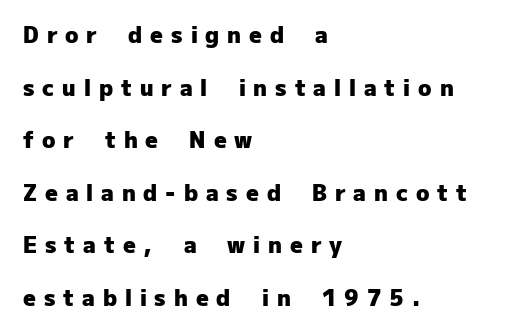
{"italic": "no", "bold": "yes", "underline": "no", "align": "left", "line_spacing": "loose", "line_spacing_ratio": 2.39, "letter_spacing": "wide", "letter_spacing_em": 0.36, "glyph_px": 22}
